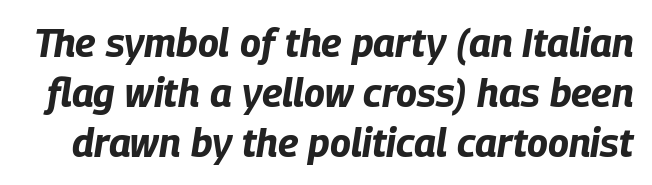
The passage shown stacks its lines at a standard gap. You could not count columns in this text — the font is proportionally spaced. Notice how the stems are inclined rather than vertical — that's the hallmark of italics. The strip under each line holds only bare page. The rendering uses a bold face; every stroke is thick and dark. The letters sit at their default tracking, neither squeezed nor spread.
